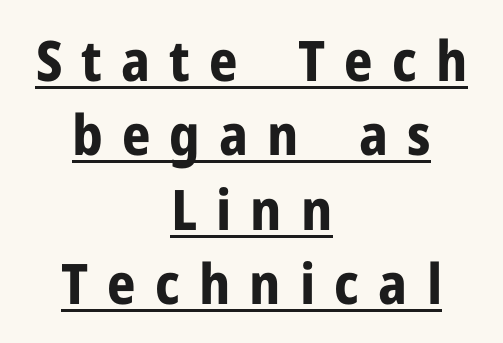
The image shows 56 px bold sans-serif type, upright; set centered, normal line spacing (1.33x), unusually wide letter spacing (+0.34 em), underlined; low stroke contrast and a medium x-height.
